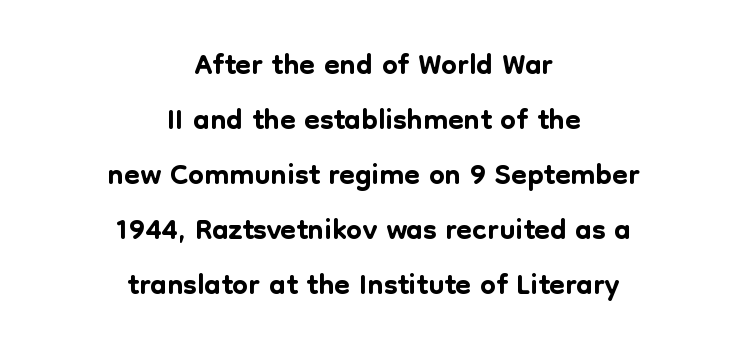
The image shows 45 px sans-serif type, upright; set centered, line spacing 1.22x, normal letter spacing, not underlined; low stroke contrast and a medium x-height.
